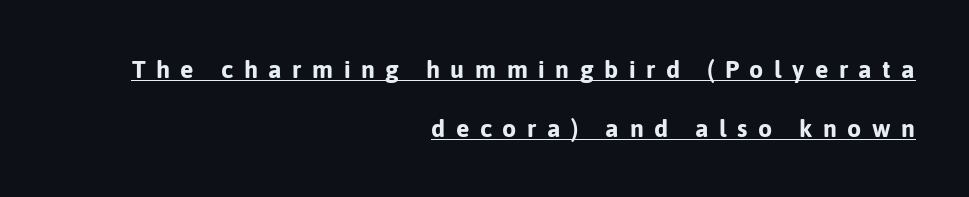
Q: Is the text bold? A: Yes.
Q: Is the text italic (slanted)? A: No, it is upright.
Q: Is the text underlined? A: Yes.
Q: How is the paragraph aligned? A: Right-aligned.
Q: Is the spacing between letters normal or unusually wide? A: Unusually wide.
Q: Is the spacing between lines tight, normal or loose? A: Loose.
